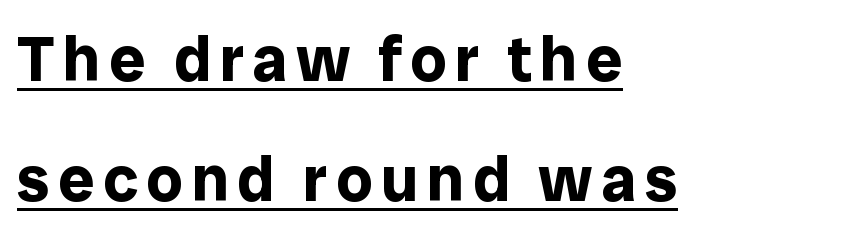
The image shows 64 px bold sans-serif type, upright; set left-aligned, line spacing 1.87x, underlined; low stroke contrast and a medium x-height.
